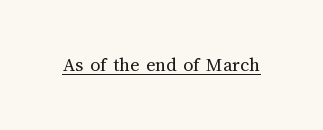
The image shows 20 px text type, upright; set normal letter spacing, underlined.
